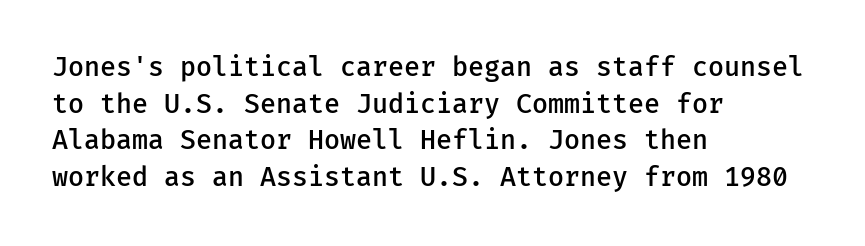
Q: Is the text bold? A: Semi-bold.
Q: Is the text italic (slanted)? A: No, it is upright.
Q: Is the text underlined? A: No.
Q: How is the paragraph aligned? A: Left-aligned.
Q: Is the spacing between letters normal or unusually wide? A: Normal.
Q: Is the spacing between lines tight, normal or loose? A: Normal.
